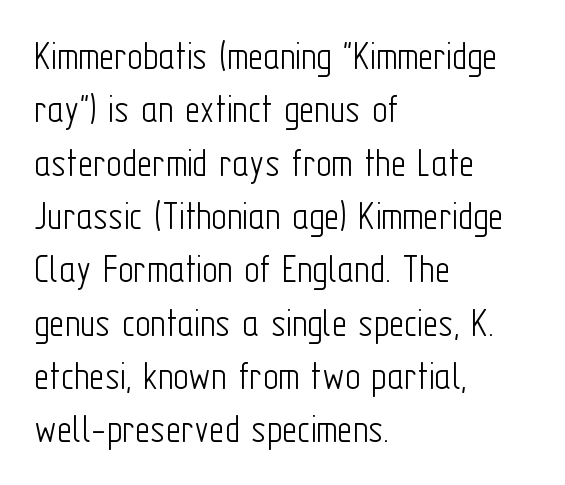
Q: Is the text bold? A: No.
Q: Is the text italic (slanted)? A: No, it is upright.
Q: Is the typeface a serif or a sans-serif typeface? A: Sans-serif.
Q: Is the text underlined? A: No.
Q: How is the paragraph aligned? A: Left-aligned.
Q: Is the spacing between letters normal or unusually wide? A: Normal.
Q: Is the spacing between lines tight, normal or loose? A: Normal.
Q: Width (condensed, normal, or wide)? A: Condensed.
Q: Stroke contrast? A: Low.
Q: x-height? A: Medium.
Q: Monospaced? A: No.
